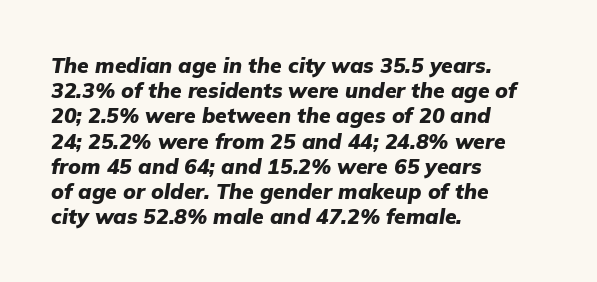
The image shows 21 px bold type, italic (leaning right); set left-aligned, line spacing 1.2x, normal letter spacing, not underlined.
